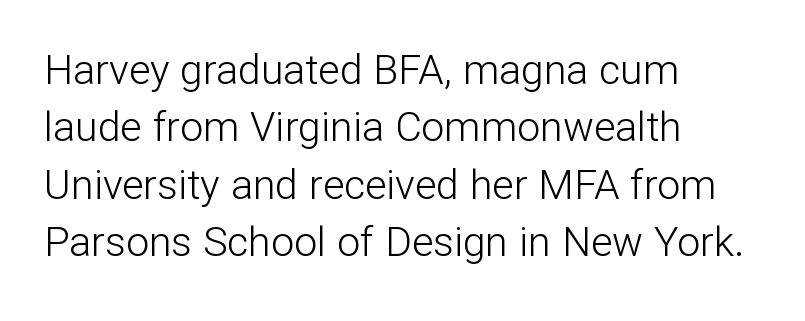
The image shows 41 px light sans-serif type, upright; set left-aligned, normal line spacing (1.4x), normal letter spacing, not underlined; low stroke contrast and a medium x-height.
